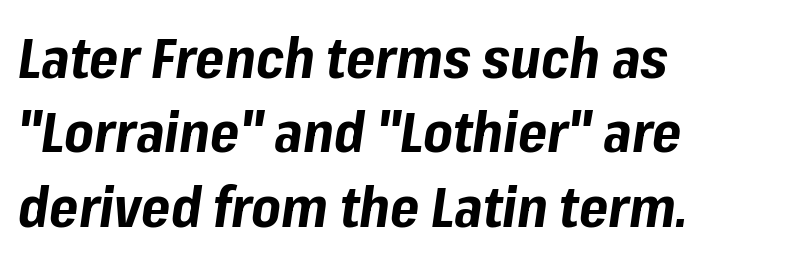
Q: Is the text bold? A: Yes.
Q: Is the text italic (slanted)? A: Yes, it leans right by about 8 degrees.
Q: Is the text underlined? A: No.
Q: How is the paragraph aligned? A: Left-aligned.
Q: Is the spacing between letters normal or unusually wide? A: Normal.
Q: Is the spacing between lines tight, normal or loose? A: Normal.
Q: Width (condensed, normal, or wide)? A: Normal.
Q: Stroke contrast? A: Low.
Q: x-height? A: Medium.
Q: Monospaced? A: No.
